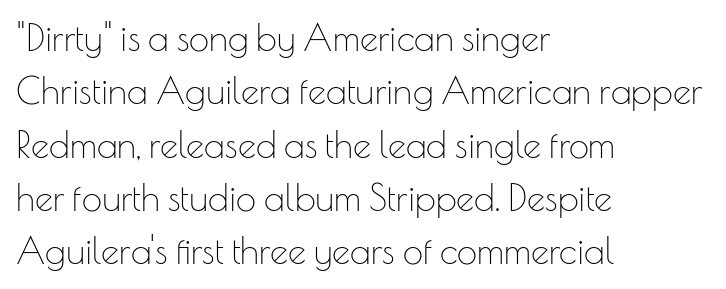
The image shows 36 px thin sans-serif type, upright; set left-aligned, normal line spacing (1.48x), normal letter spacing, not underlined; low stroke contrast and a small x-height.
